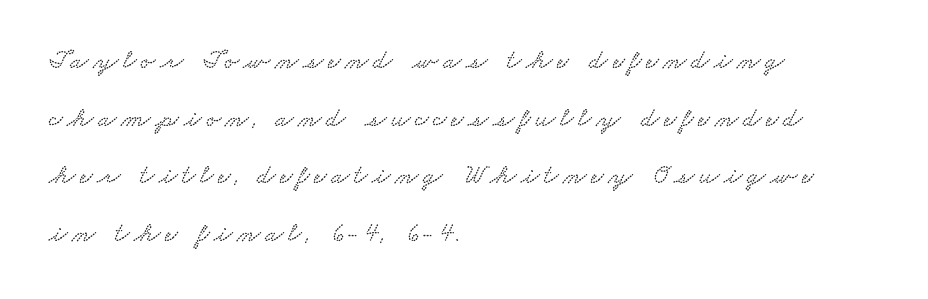
{"underline": "no", "align": "left", "line_spacing": "loose", "line_spacing_ratio": 2.13, "glyph_px": 27}
